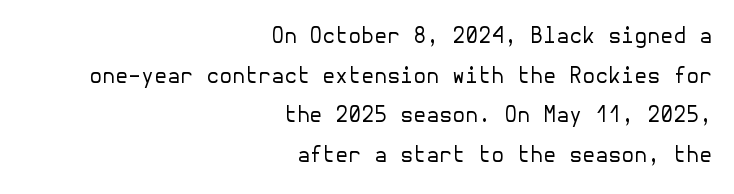
Unmarked baselines from the first word to the last. The face used here is rendered with its standard letterfit. The cut favours lightness, reaching ordinary text weight at its darkest. In terms of posture, this sample is upright.
